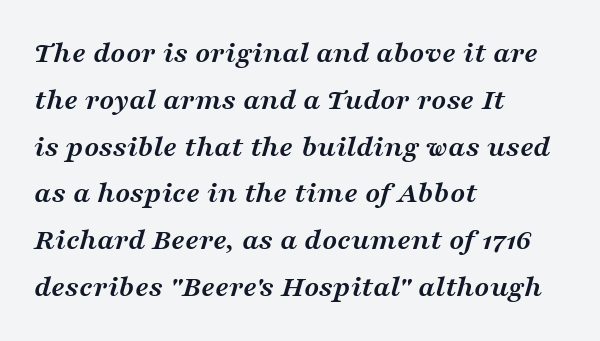
Font category for this specimen: serif. Students, observe: this is what conventionally led text looks like. Tracking here is standard; glyphs follow each other at the usual distance. Observe the lean: these are italic letterforms. The string is rendered with underlining switched off.
